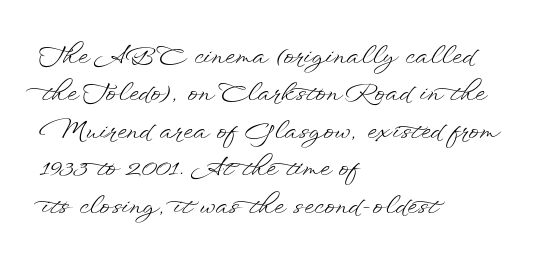
The image shows 25 px text type; set left-aligned, normal line spacing (1.5x), normal letter spacing, not underlined.
